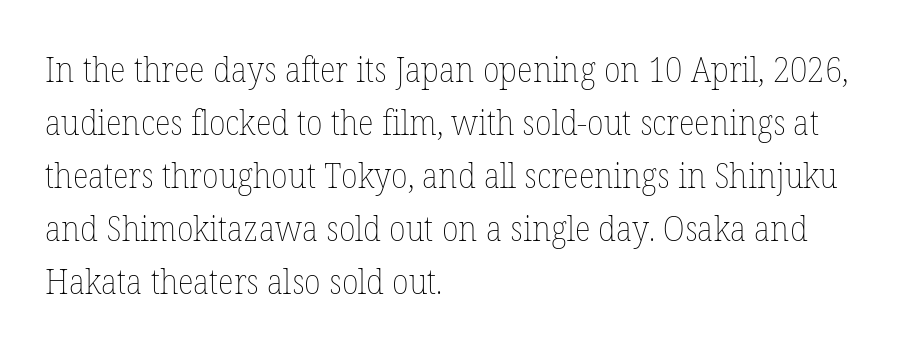
The axis of the letterforms is exactly vertical. Nothing unusual about the tracking: characters are spaced as the font intends. Heaviness? Minimal to ordinary, like unemphasized prose. Each letter keeps its own natural width here, so spacing adapts to shape. Teacher's note: observe the even left margin — that is flush-left alignment.
